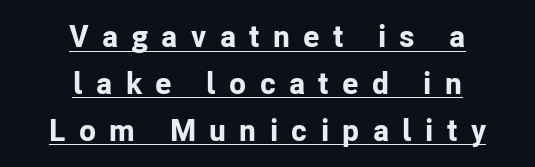
The image shows 31 px bold sans-serif type, upright; set centered, normal line spacing (1.51x), unusually wide letter spacing (+0.43 em), underlined; low stroke contrast and a medium x-height.
